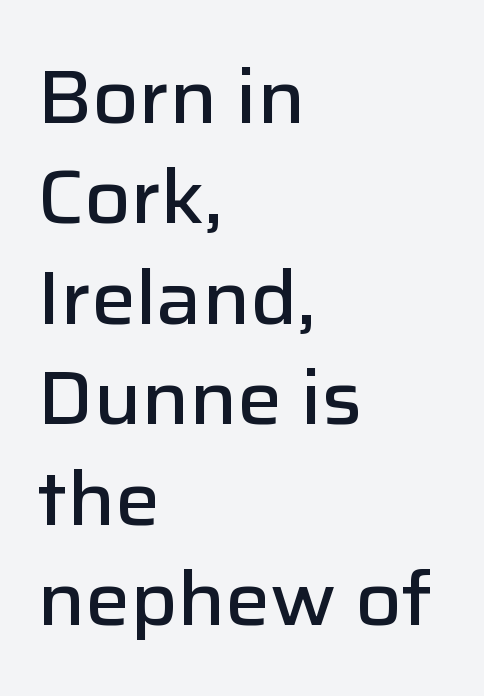
The image shows 75 px semibold sans-serif type, upright; set left-aligned, normal line spacing (1.34x), normal letter spacing, not underlined; low stroke contrast and a medium x-height.
